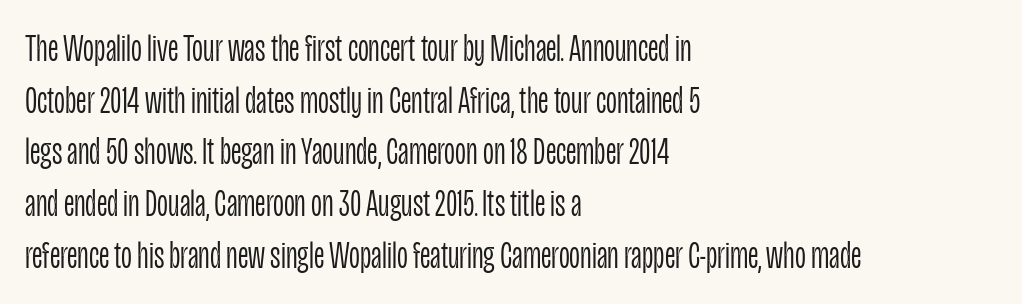
The image shows 38 px light, condensed sans-serif type, upright; set left-aligned, normal line spacing (1.36x), normal letter spacing, not underlined; low stroke contrast and a large x-height.
